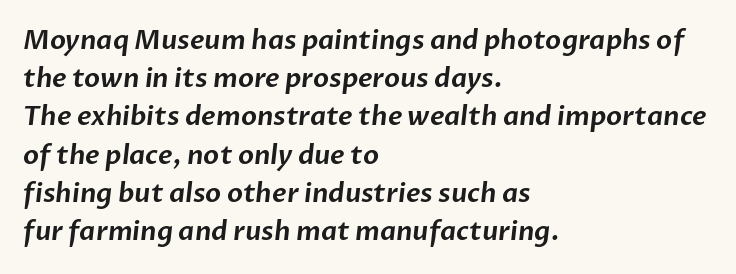
Q: Is the text underlined? A: No.
Q: How is the paragraph aligned? A: Left-aligned.
Q: Is the spacing between letters normal or unusually wide? A: Normal.
Q: Is the spacing between lines tight, normal or loose? A: Normal.
